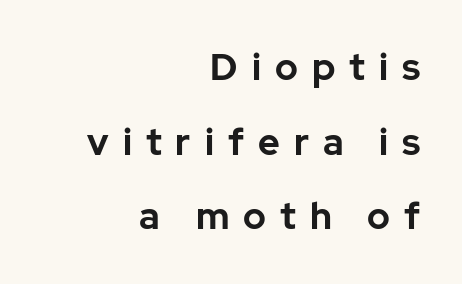
{"serif": "no", "italic": "no", "bold": "yes", "weight": "bold", "width": "normal", "stroke_contrast": "low", "x_height": "medium", "monospaced": "no", "underline": "no", "align": "right", "line_spacing": "loose", "line_spacing_ratio": 2.02, "letter_spacing": "wide", "letter_spacing_em": 0.38, "glyph_px": 37}
